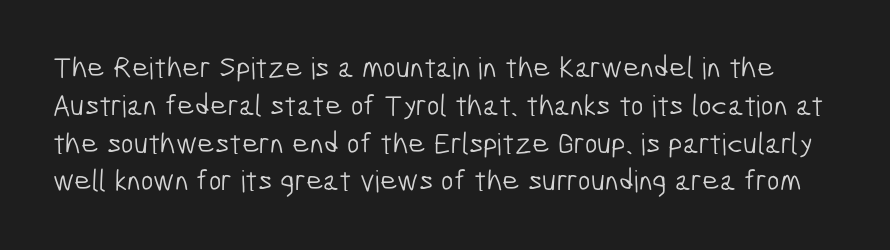
The image shows 30 px light, condensed sans-serif type; set normal line spacing (1.26x), normal letter spacing, not underlined; low stroke contrast and a medium x-height.
